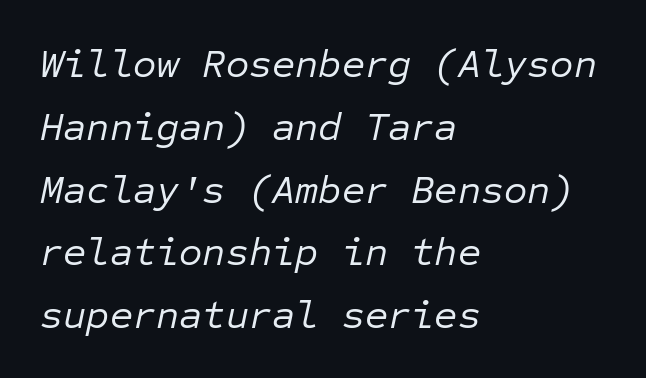
{"italic": "yes", "lean": "right", "slant_degrees": 12, "bold": "no", "weight": "regular", "width": "normal", "stroke_contrast": "low", "x_height": "medium", "monospaced": "yes", "underline": "no", "align": "left", "line_spacing": "normal", "line_spacing_ratio": 1.57, "letter_spacing": "normal", "letter_spacing_em": 0.0, "glyph_px": 40}
